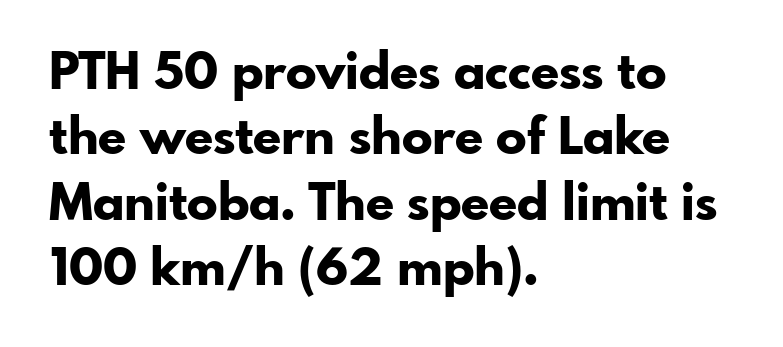
{"serif": "no", "italic": "no", "bold": "yes", "weight": "bold", "width": "normal", "stroke_contrast": "low", "x_height": "small", "monospaced": "no", "underline": "no", "align": "left", "line_spacing": "normal", "line_spacing_ratio": 1.28, "letter_spacing": "normal", "letter_spacing_em": 0.0, "glyph_px": 51}
